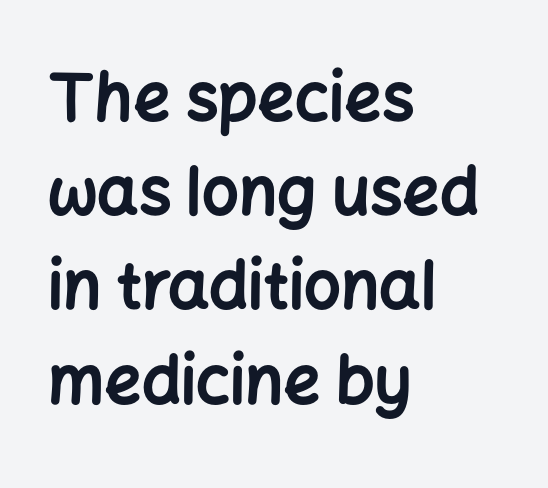
{"serif": "no", "italic": "no", "bold": "yes", "weight": "bold", "width": "normal", "stroke_contrast": "low", "x_height": "medium", "monospaced": "no", "underline": "no", "align": "left", "line_spacing": "normal", "line_spacing_ratio": 1.45, "letter_spacing": "normal", "letter_spacing_em": 0.0, "glyph_px": 65}
